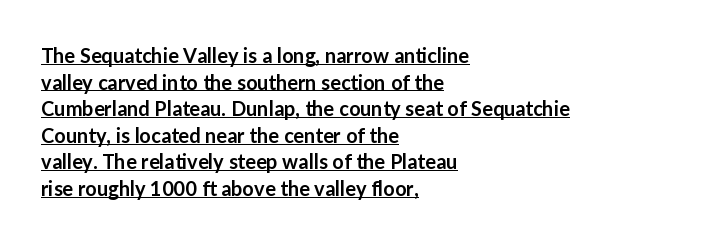
Q: Is the text bold? A: Semi-bold.
Q: Is the text italic (slanted)? A: No, it is upright.
Q: Is the text underlined? A: Yes.
Q: How is the paragraph aligned? A: Left-aligned.
Q: Is the spacing between letters normal or unusually wide? A: Normal.
Q: Is the spacing between lines tight, normal or loose? A: Normal.
